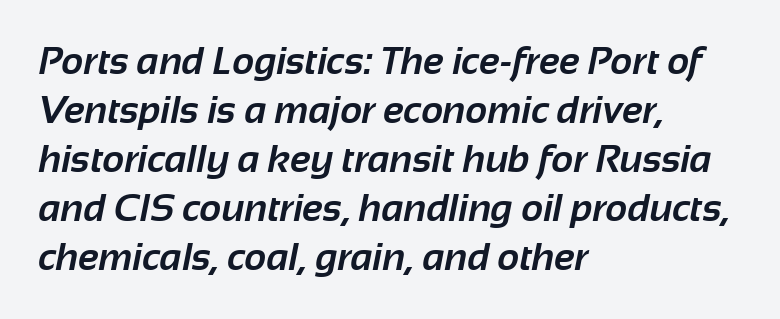
This is sans-serif lettering, the kind often seen on screens and signage. The paragraph has a hard left edge and a soft right edge. Pretty heavy lettering here — definitely bold. Does the leading feel generous? No, just average. Descender tails drop into unmarked territory.
